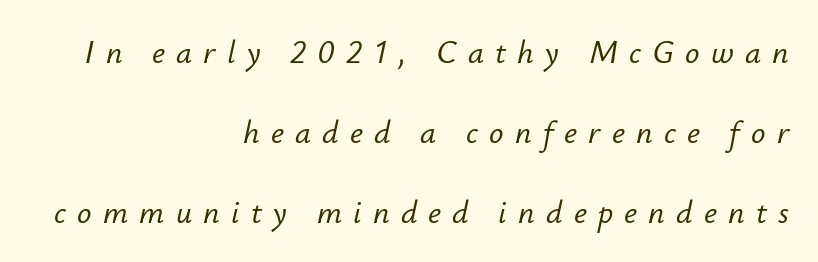
Q: Is the text italic (slanted)? A: Yes, it leans right by about 12 degrees.
Q: Is the text underlined? A: No.
Q: How is the paragraph aligned? A: Right-aligned.
Q: Is the spacing between letters normal or unusually wide? A: Unusually wide.
Q: Is the spacing between lines tight, normal or loose? A: Loose.
Q: Width (condensed, normal, or wide)? A: Normal.
Q: Stroke contrast? A: Low.
Q: x-height? A: Small.
Q: Monospaced? A: No.
